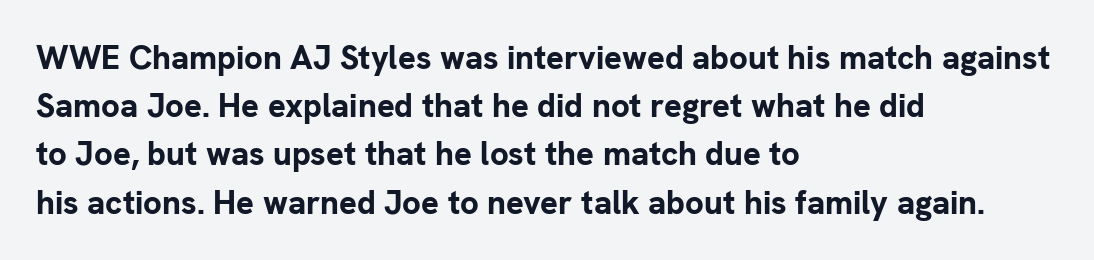
The face used here is proportionally spaced, like ordinary book or web type. Reading down the column, the eye jumps a familiar distance to each next line. The specimen reads as upright at a glance. The designer went with a sans here, leaving each stem footless. If you drew a ruler down the left edge, every line would touch it.
